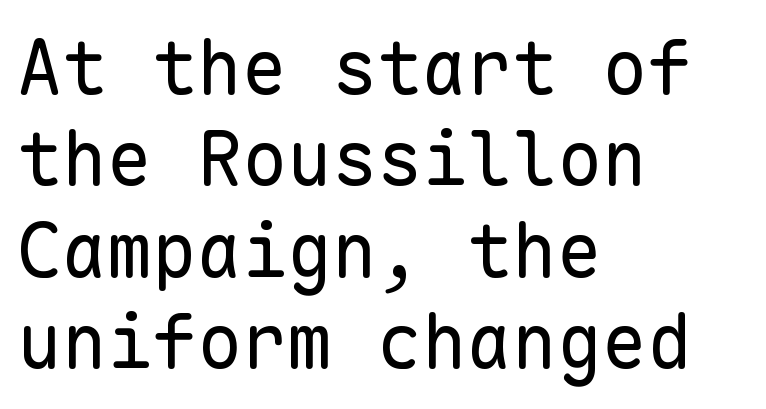
Designer's note — italics off, roman on. A typesetter would call this monospace, since all characters share one set width. The letters sit at their default tracking, neither squeezed nor spread. Stems here are at most as thick as an everyday book face. Nothing sits at the stroke ends, so this counts as sans-serif. This rendering features lettering with no underline.
